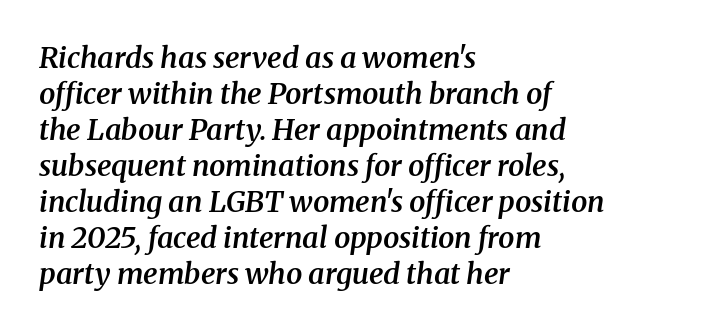
Q: Is the text bold? A: Semi-bold.
Q: Is the text italic (slanted)? A: Yes, it leans right by about 8 degrees.
Q: Is the typeface a serif or a sans-serif typeface? A: Serif.
Q: Is the text underlined? A: No.
Q: How is the paragraph aligned? A: Left-aligned.
Q: Is the spacing between letters normal or unusually wide? A: Normal.
Q: Width (condensed, normal, or wide)? A: Normal.
Q: Stroke contrast? A: Medium.
Q: x-height? A: Medium.
Q: Monospaced? A: No.
